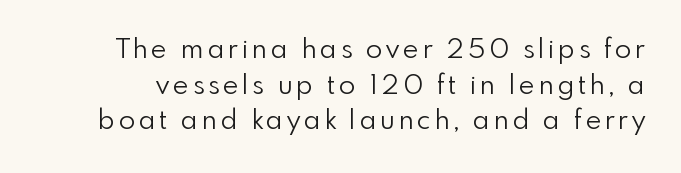
The image shows 27 px text type, upright; set normal line spacing (1.32x), not underlined.
